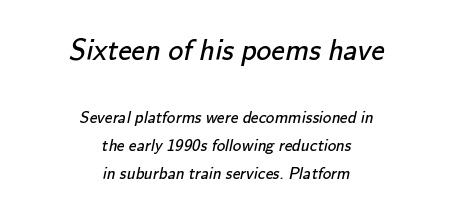
Q: Is the text bold? A: No.
Q: Is the typeface a serif or a sans-serif typeface? A: Sans-serif.
Q: Is the text underlined? A: No.
Q: How is the paragraph aligned? A: Centered.
Q: Is the spacing between letters normal or unusually wide? A: Normal.
Q: Is the spacing between lines tight, normal or loose? A: Normal.
Q: Which block of text is set in a larger size, the first (top) or the second (bottom)? A: The first (top) one.
Q: Width (condensed, normal, or wide)? A: Normal.
Q: Stroke contrast? A: Low.
Q: x-height? A: Small.
Q: Monospaced? A: No.
